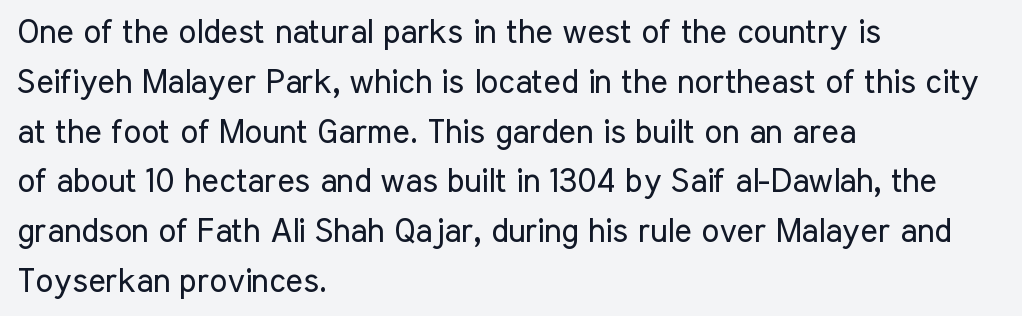
Here the designer chose a conventional face with non-uniform glyph widths. The ragged edge is on the right, which tells us the setting is flush left. Caption: face not bold, strokes unweighted. Nothing sits at the stroke ends, so this counts as sans-serif. The baseline area is clear. Nothing unusual about the tracking: characters are spaced as the font intends.
